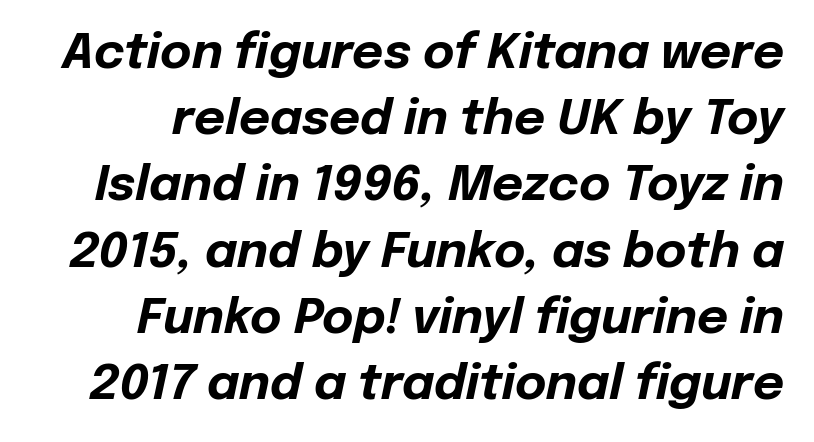
Q: Is the text bold? A: Yes.
Q: Is the text italic (slanted)? A: Yes, it leans right by about 12 degrees.
Q: Is the text underlined? A: No.
Q: Is the spacing between letters normal or unusually wide? A: Normal.
Q: Is the spacing between lines tight, normal or loose? A: Normal.
Q: Width (condensed, normal, or wide)? A: Normal.
Q: Stroke contrast? A: Low.
Q: x-height? A: Medium.
Q: Monospaced? A: No.
